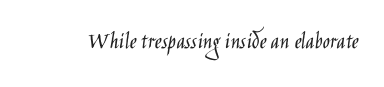
{"bold": "no", "underline": "no", "letter_spacing": "normal", "letter_spacing_em": 0.0, "glyph_px": 24}
